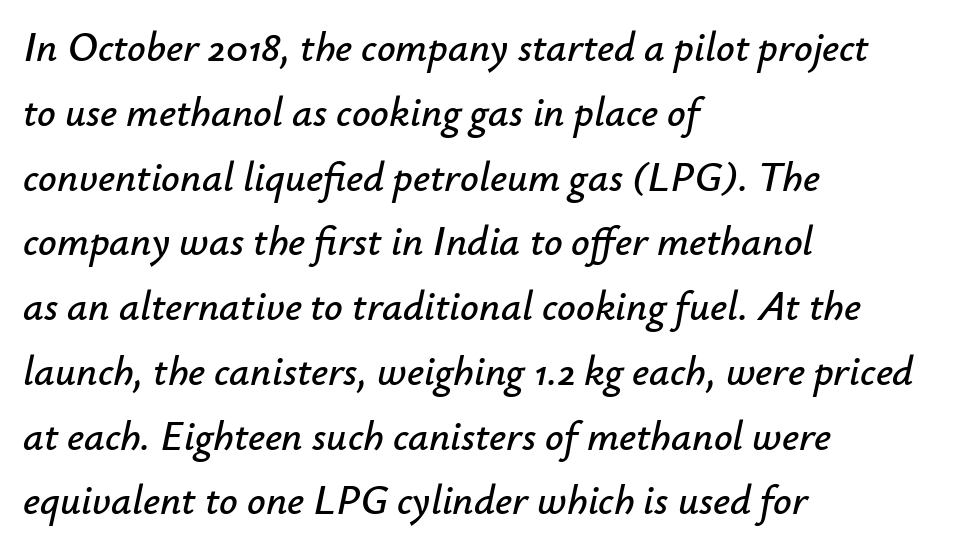
{"italic": "yes", "lean": "right", "slant_degrees": 12, "width": "normal", "stroke_contrast": "low", "x_height": "small", "monospaced": "no", "underline": "no", "align": "left", "line_spacing": "normal", "line_spacing_ratio": 1.58, "letter_spacing": "normal", "letter_spacing_em": 0.0, "glyph_px": 41}
